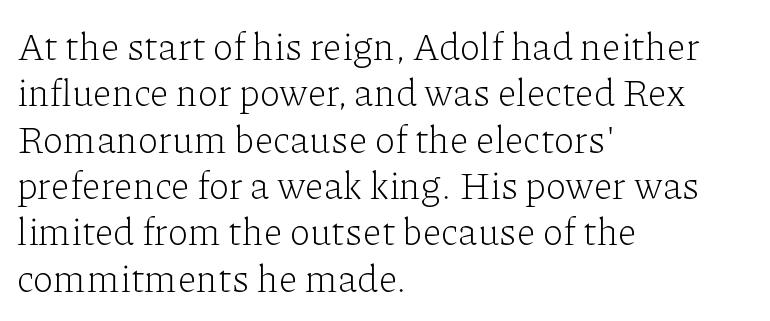
The image shows 38 px light serif type, upright; set left-aligned, line spacing 1.22x, normal letter spacing, not underlined; low stroke contrast and a medium x-height.
